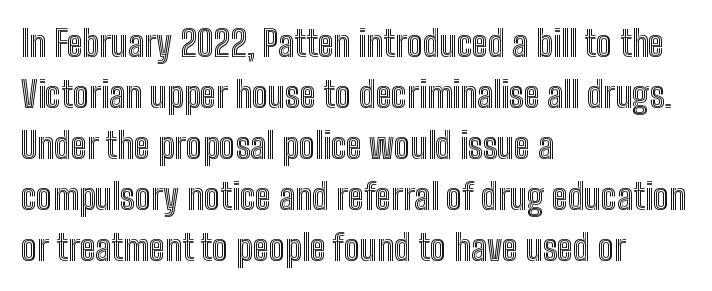
Q: Is the text italic (slanted)? A: No, it is upright.
Q: Is the text underlined? A: No.
Q: How is the paragraph aligned? A: Left-aligned.
Q: Is the spacing between letters normal or unusually wide? A: Normal.
Q: Is the spacing between lines tight, normal or loose? A: Normal.
Q: Width (condensed, normal, or wide)? A: Condensed.
Q: x-height? A: Medium.
Q: Monospaced? A: No.
